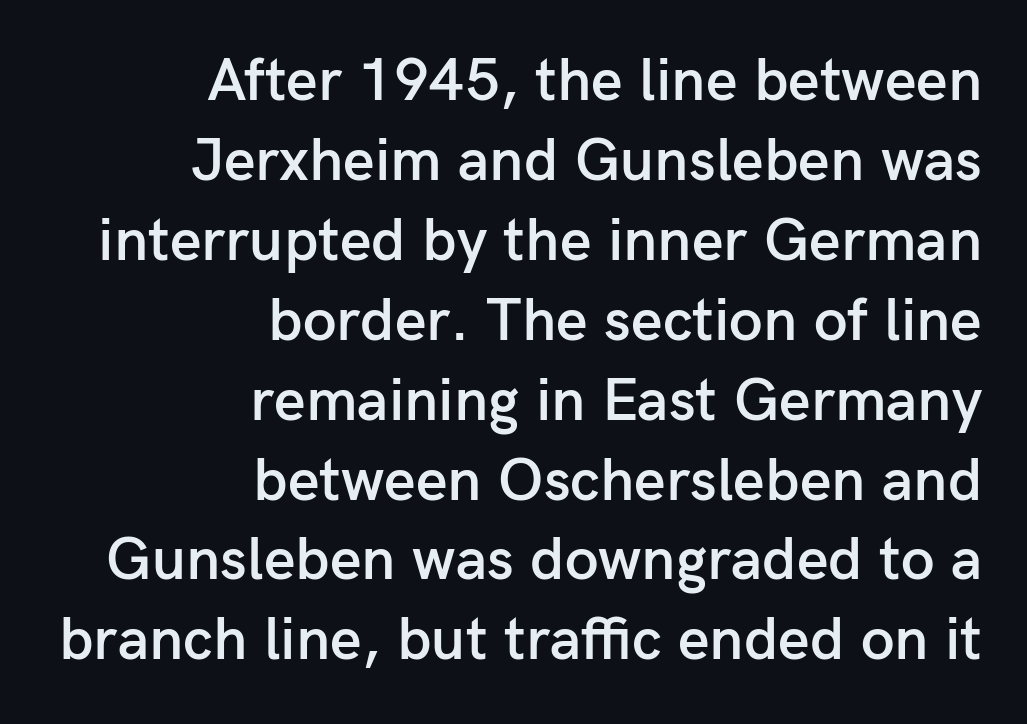
{"serif": "no", "italic": "no", "bold": "semi", "weight": "semibold", "width": "normal", "stroke_contrast": "low", "x_height": "medium", "monospaced": "no", "underline": "no", "align": "right", "line_spacing": "normal", "line_spacing_ratio": 1.31, "letter_spacing": "normal", "letter_spacing_em": 0.0, "glyph_px": 61}
